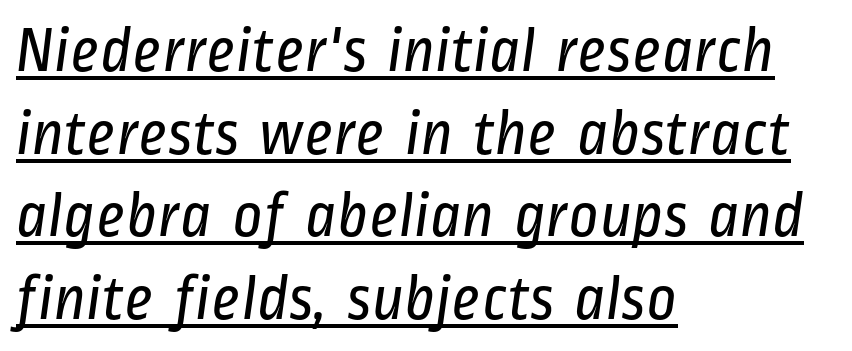
{"serif": "no", "bold": "no", "weight": "regular", "width": "condensed", "stroke_contrast": "low", "x_height": "medium", "monospaced": "no", "underline": "yes", "align": "left", "line_spacing": "normal", "line_spacing_ratio": 1.27, "letter_spacing": "normal", "letter_spacing_em": 0.0, "glyph_px": 65}
